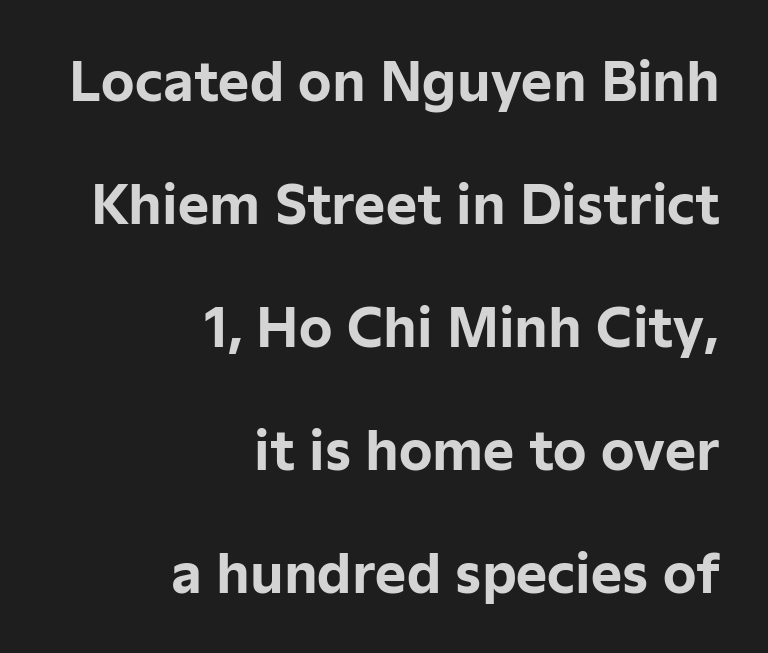
Q: Is the text bold? A: Yes.
Q: Is the text italic (slanted)? A: No, it is upright.
Q: Is the typeface a serif or a sans-serif typeface? A: Sans-serif.
Q: Is the text underlined? A: No.
Q: How is the paragraph aligned? A: Right-aligned.
Q: Is the spacing between letters normal or unusually wide? A: Normal.
Q: Is the spacing between lines tight, normal or loose? A: Loose.
Q: Width (condensed, normal, or wide)? A: Normal.
Q: Stroke contrast? A: Low.
Q: x-height? A: Medium.
Q: Monospaced? A: No.
